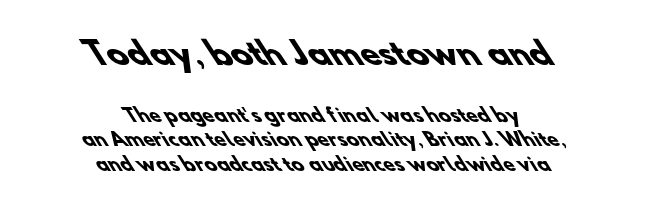
Stroke terminals: plain, sans-serif. The area under the type is left untouched. Strokes here are thick enough to call this a true bold. Here the first block reads like a headline and the second like body copy. How are the letters spaced? Ordinarily, with no added tracking.
